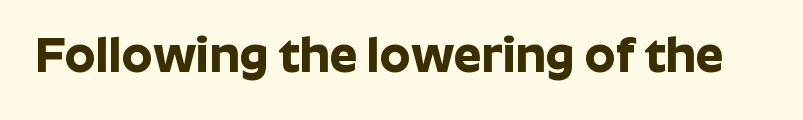
{"serif": "no", "italic": "no", "bold": "yes", "weight": "bold", "width": "normal", "stroke_contrast": "low", "x_height": "medium", "monospaced": "no", "underline": "no", "letter_spacing": "normal", "letter_spacing_em": 0.0, "glyph_px": 49}
